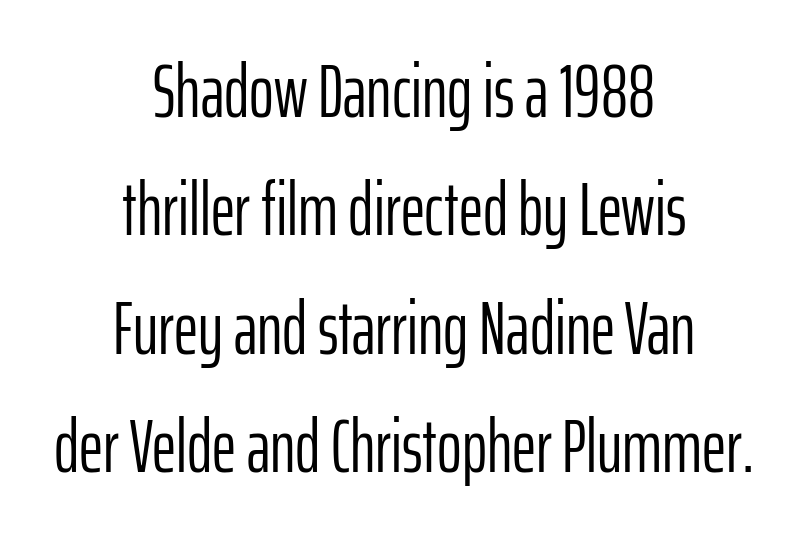
{"serif": "no", "italic": "no", "bold": "no", "weight": "light", "width": "condensed", "stroke_contrast": "low", "x_height": "medium", "monospaced": "no", "underline": "no", "align": "center", "line_spacing": "normal", "line_spacing_ratio": 1.58, "letter_spacing": "normal", "letter_spacing_em": 0.0, "glyph_px": 75}
